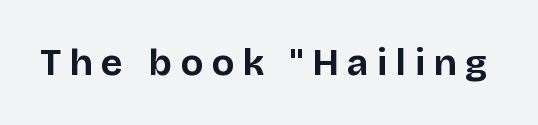
Q: Is the text bold? A: Yes.
Q: Is the text italic (slanted)? A: No, it is upright.
Q: Is the typeface a serif or a sans-serif typeface? A: Sans-serif.
Q: Is the text underlined? A: No.
Q: Is the spacing between letters normal or unusually wide? A: Unusually wide.
Q: Width (condensed, normal, or wide)? A: Normal.
Q: Stroke contrast? A: Low.
Q: x-height? A: Large.
Q: Monospaced? A: No.
